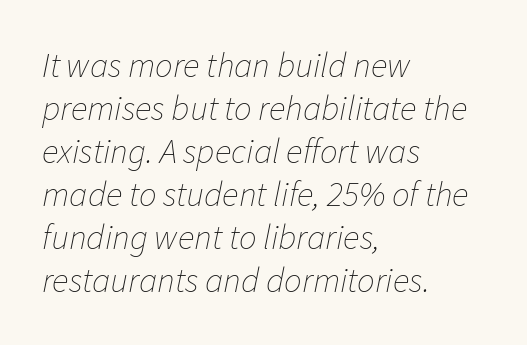
There is no visible air inserted between adjacent glyphs. Weight class: somewhere from thin through regular. Slanted lettering throughout. Proportional: the letters do not fall into vertical columns. The baseline area is clear. The text block is weighted toward the left margin, trailing off unevenly rightward.
